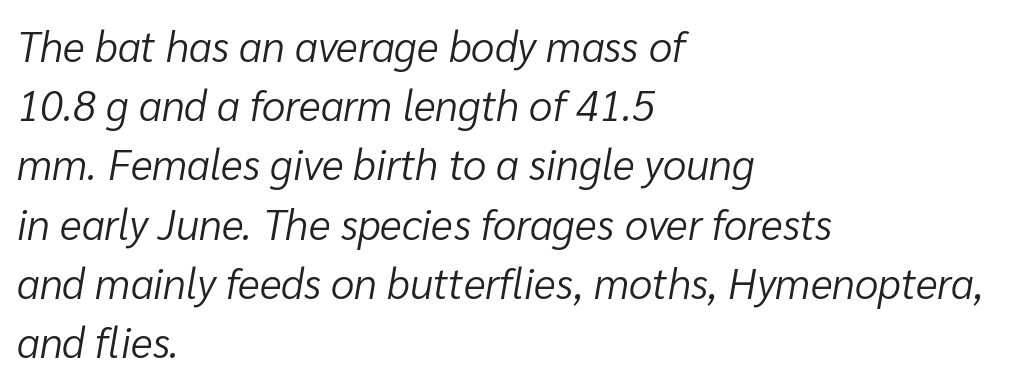
{"italic": "yes", "lean": "right", "slant_degrees": 10, "bold": "no", "weight": "light", "width": "normal", "stroke_contrast": "low", "x_height": "medium", "monospaced": "no", "underline": "no", "align": "left", "line_spacing": "normal", "line_spacing_ratio": 1.41, "letter_spacing": "normal", "letter_spacing_em": 0.0, "glyph_px": 42}
